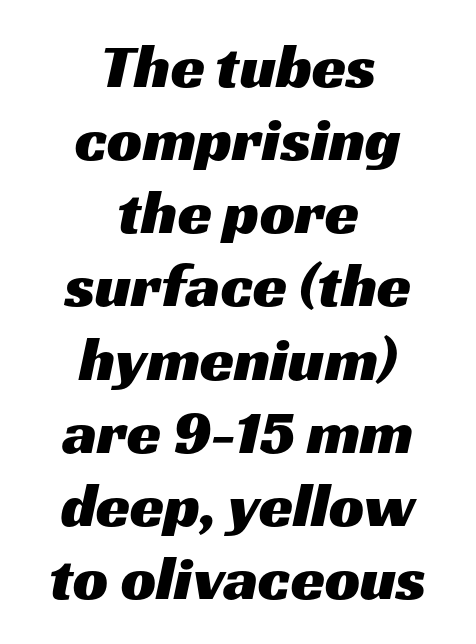
The passage shown is not underscored anywhere. Check where the strokes stop: nothing finishes them off — pure sans. The paragraph has two soft edges and a firm central axis. The passage shown is typed in a proportional face where columns would drift. Honestly, the letter spacing is just normal — you wouldn't notice it.
